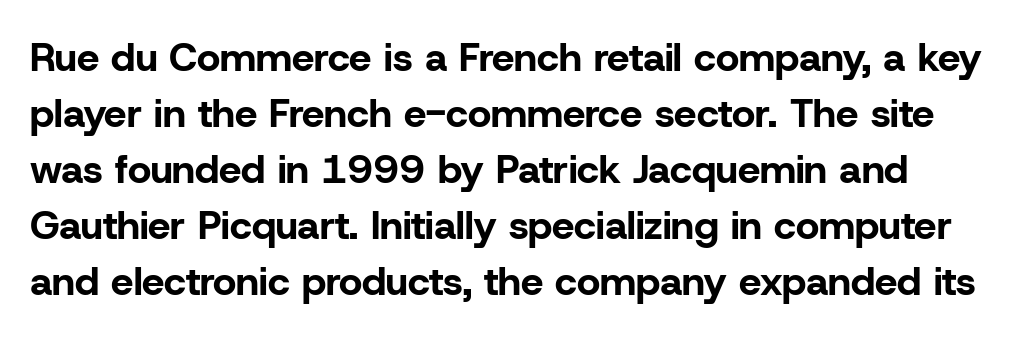
{"serif": "no", "italic": "no", "bold": "yes", "weight": "bold", "width": "normal", "stroke_contrast": "low", "x_height": "medium", "monospaced": "no", "underline": "no", "line_spacing": "normal", "line_spacing_ratio": 1.4, "letter_spacing": "normal", "letter_spacing_em": 0.0, "glyph_px": 40}
